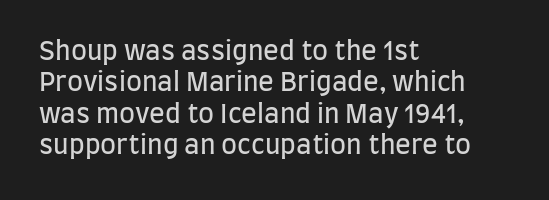
Q: Is the text bold? A: No.
Q: Is the text italic (slanted)? A: No, it is upright.
Q: Is the text underlined? A: No.
Q: How is the paragraph aligned? A: Left-aligned.
Q: Is the spacing between letters normal or unusually wide? A: Normal.
